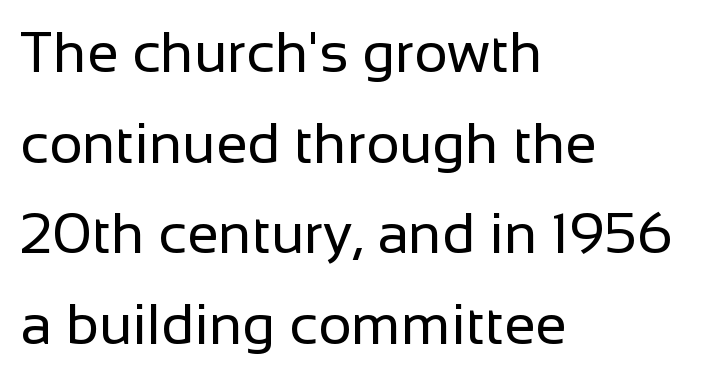
The image shows 57 px regular-weight sans-serif type, upright; set left-aligned, normal line spacing (1.59x), normal letter spacing, not underlined; low stroke contrast and a medium x-height.
